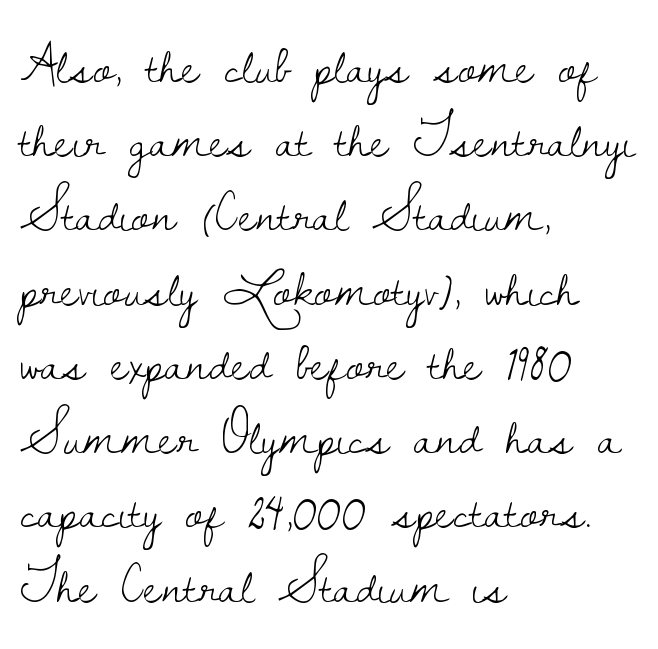
{"serif": "yes", "bold": "no", "weight": "light", "width": "normal", "stroke_contrast": "low", "x_height": "small", "monospaced": "no", "underline": "no", "align": "left", "line_spacing": "normal", "line_spacing_ratio": 1.35, "letter_spacing": "normal", "letter_spacing_em": 0.0, "glyph_px": 55}
